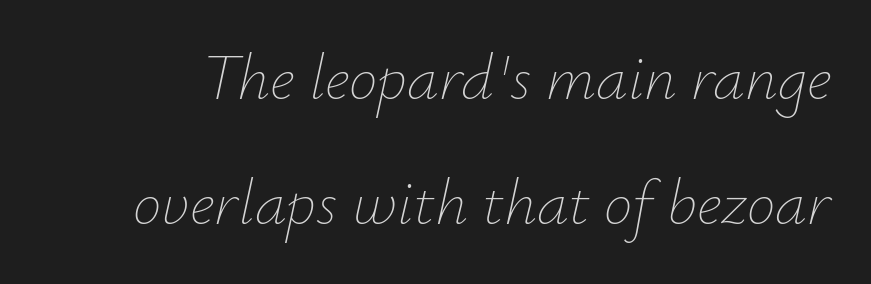
The image shows 64 px thin type, italic (leaning right); set loose line spacing (1.96x), normal letter spacing, not underlined; low stroke contrast and a small x-height.
